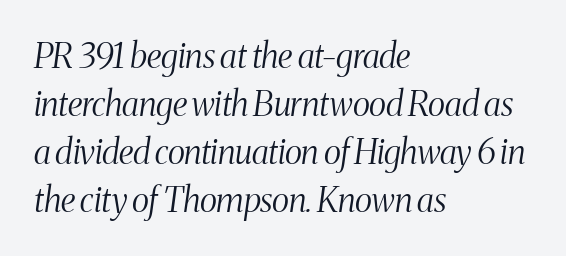
The image shows 34 px light, condensed serif type, italic (leaning right); set left-aligned, normal line spacing (1.41x), normal letter spacing, not underlined; medium stroke contrast and a medium x-height.
